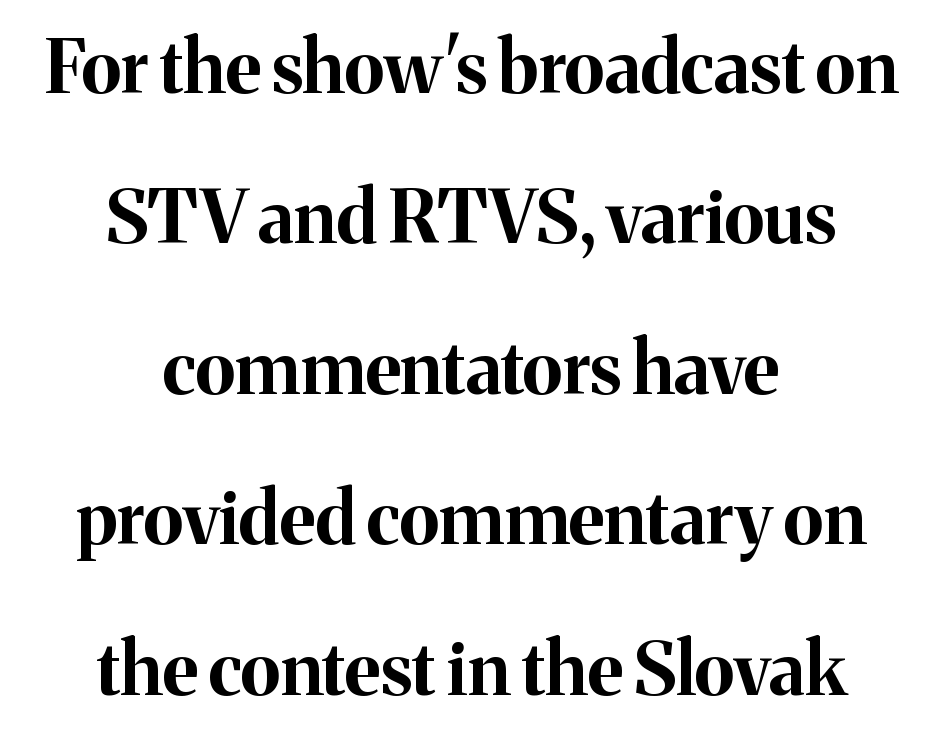
{"serif": "yes", "italic": "no", "bold": "yes", "weight": "bold", "width": "normal", "stroke_contrast": "medium", "x_height": "medium", "monospaced": "no", "underline": "no", "align": "center", "line_spacing": "loose", "line_spacing_ratio": 2.06, "letter_spacing": "normal", "letter_spacing_em": 0.0, "glyph_px": 73}
